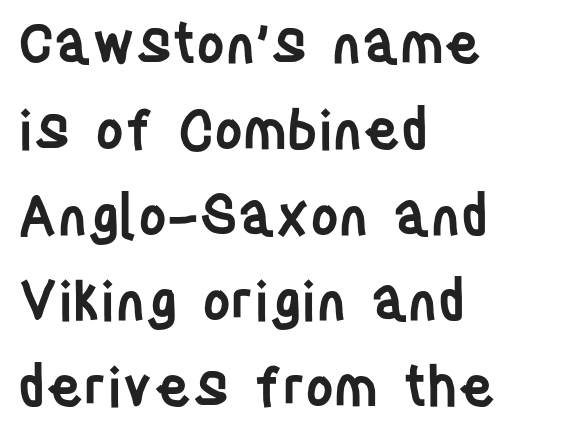
Rows of type keep a routine distance in the vertical direction. Unmarked baselines from the first word to the last. Note the varied advance widths — an 'i' is clearly narrower than an 'm'. Characters follow at the spacing the type designer built in. Is this a sans? Yes — the strokes have no serifs.
